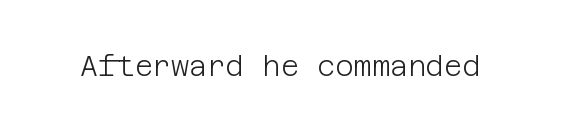
The image shows 28 px light sans-serif type, upright; set normal letter spacing, not underlined; low stroke contrast and a large x-height.
